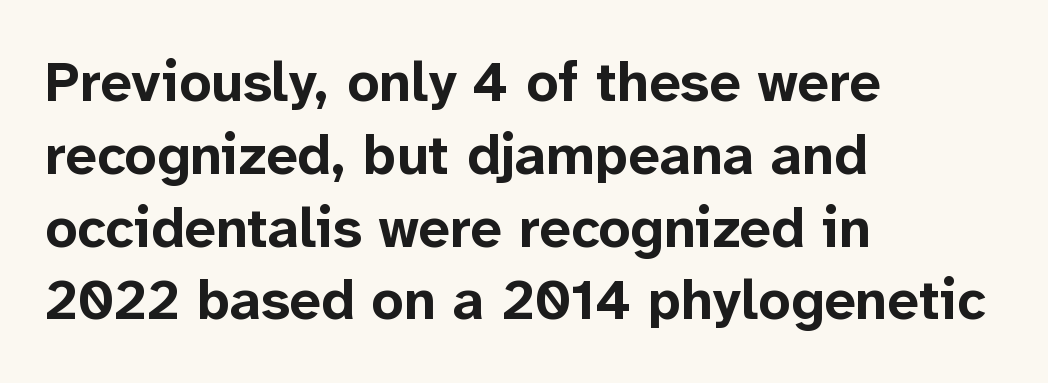
Q: Is the text bold? A: Yes.
Q: Is the text italic (slanted)? A: No, it is upright.
Q: Is the typeface a serif or a sans-serif typeface? A: Sans-serif.
Q: Is the text underlined? A: No.
Q: How is the paragraph aligned? A: Left-aligned.
Q: Is the spacing between letters normal or unusually wide? A: Normal.
Q: Is the spacing between lines tight, normal or loose? A: Normal.
Q: Width (condensed, normal, or wide)? A: Normal.
Q: Stroke contrast? A: Low.
Q: x-height? A: Medium.
Q: Monospaced? A: No.
